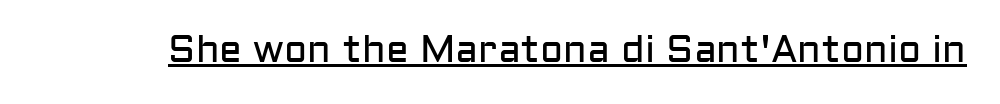
Q: Is the text bold? A: No.
Q: Is the text italic (slanted)? A: No, it is upright.
Q: Is the typeface a serif or a sans-serif typeface? A: Sans-serif.
Q: Is the text underlined? A: Yes.
Q: Is the spacing between letters normal or unusually wide? A: Normal.
Q: Width (condensed, normal, or wide)? A: Normal.
Q: Stroke contrast? A: Low.
Q: x-height? A: Medium.
Q: Monospaced? A: No.
